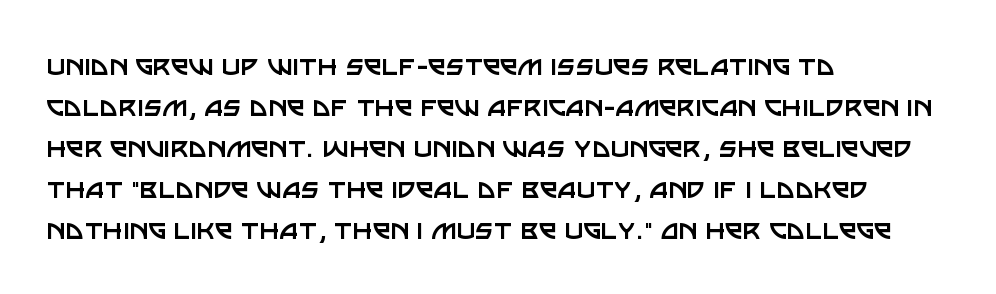
{"serif": "no", "italic": "no", "bold": "no", "weight": "regular", "width": "normal", "stroke_contrast": "low", "x_height": "large", "monospaced": "no", "underline": "no", "align": "left", "line_spacing": "normal", "line_spacing_ratio": 1.28, "letter_spacing": "normal", "letter_spacing_em": 0.0, "glyph_px": 32}
